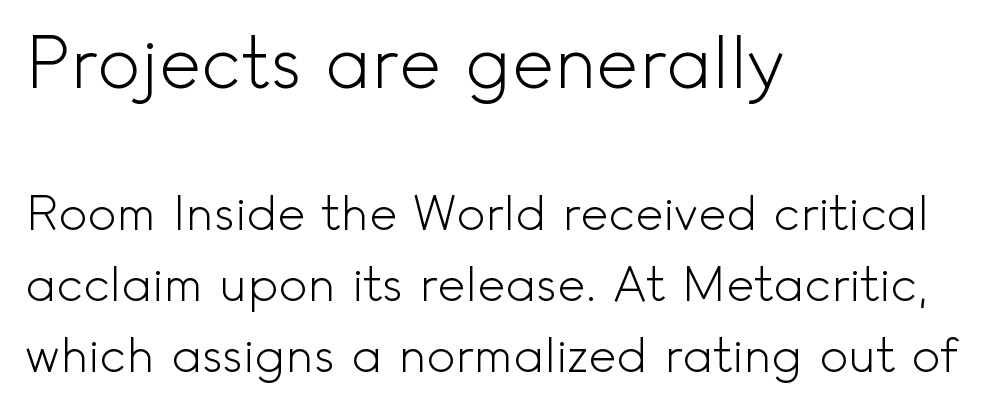
Q: Is the text bold? A: No.
Q: Is the text italic (slanted)? A: No, it is upright.
Q: Is the typeface a serif or a sans-serif typeface? A: Sans-serif.
Q: Is the text underlined? A: No.
Q: How is the paragraph aligned? A: Left-aligned.
Q: Is the spacing between letters normal or unusually wide? A: Normal.
Q: Is the spacing between lines tight, normal or loose? A: Normal.
Q: Which block of text is set in a larger size, the first (top) or the second (bottom)? A: The first (top) one.
Q: Width (condensed, normal, or wide)? A: Normal.
Q: x-height? A: Small.
Q: Monospaced? A: No.
